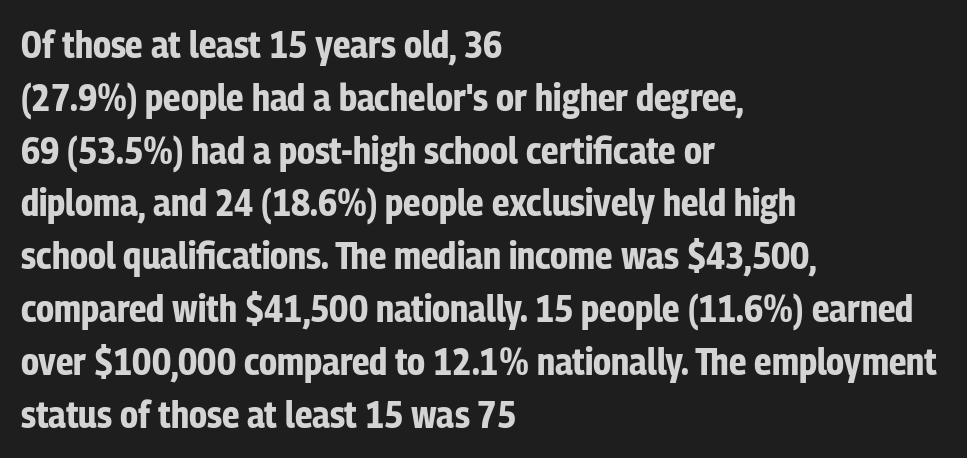
{"serif": "no", "italic": "no", "bold": "yes", "weight": "bold", "width": "condensed", "stroke_contrast": "low", "x_height": "medium", "monospaced": "no", "underline": "no", "align": "left", "line_spacing": "normal", "line_spacing_ratio": 1.39, "letter_spacing": "normal", "letter_spacing_em": 0.0, "glyph_px": 38}
